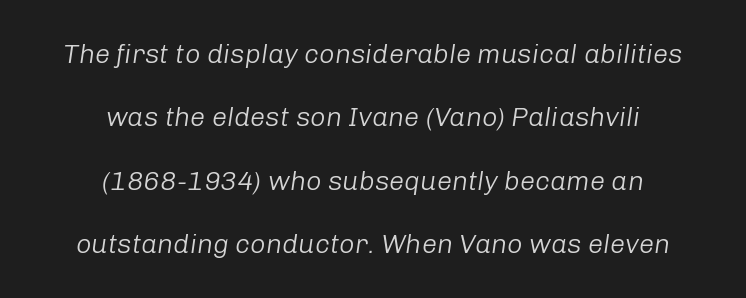
The image shows 27 px text type, italic (leaning right); set centered, loose line spacing (2.35x), normal letter spacing, not underlined.
